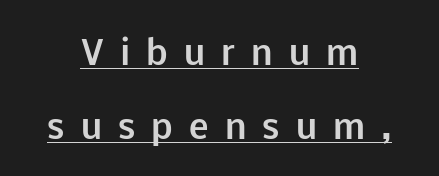
The line-height multiplier appears high, well above default. Tracking value appears strongly positive — letters spread wide. The lettering stays uniformly vertical, giving the passage a roman look. Here the designer chose a conventional face with non-uniform glyph widths. Both edges are ragged and mirror each other, which tells us the setting is centered.
